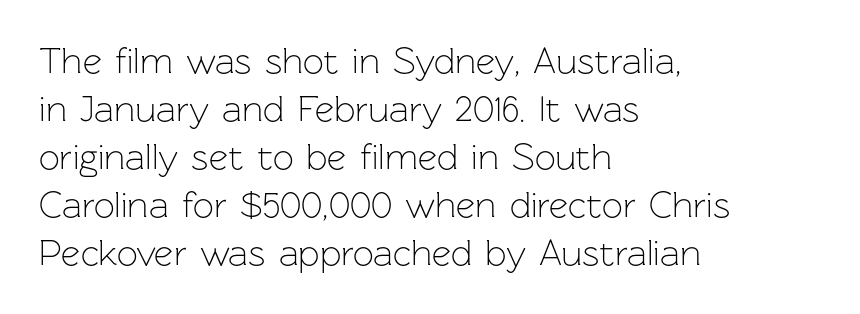
Q: Is the text bold? A: No.
Q: Is the text italic (slanted)? A: No, it is upright.
Q: Is the typeface a serif or a sans-serif typeface? A: Sans-serif.
Q: Is the text underlined? A: No.
Q: How is the paragraph aligned? A: Left-aligned.
Q: Is the spacing between letters normal or unusually wide? A: Normal.
Q: Is the spacing between lines tight, normal or loose? A: Normal.
Q: Width (condensed, normal, or wide)? A: Normal.
Q: Stroke contrast? A: Low.
Q: x-height? A: Medium.
Q: Monospaced? A: No.
